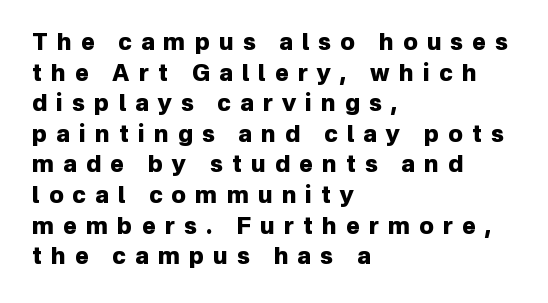
Q: Is the text bold? A: Yes.
Q: Is the text italic (slanted)? A: No, it is upright.
Q: Is the text underlined? A: No.
Q: How is the paragraph aligned? A: Left-aligned.
Q: Is the spacing between letters normal or unusually wide? A: Unusually wide.
Q: Is the spacing between lines tight, normal or loose? A: Normal.
